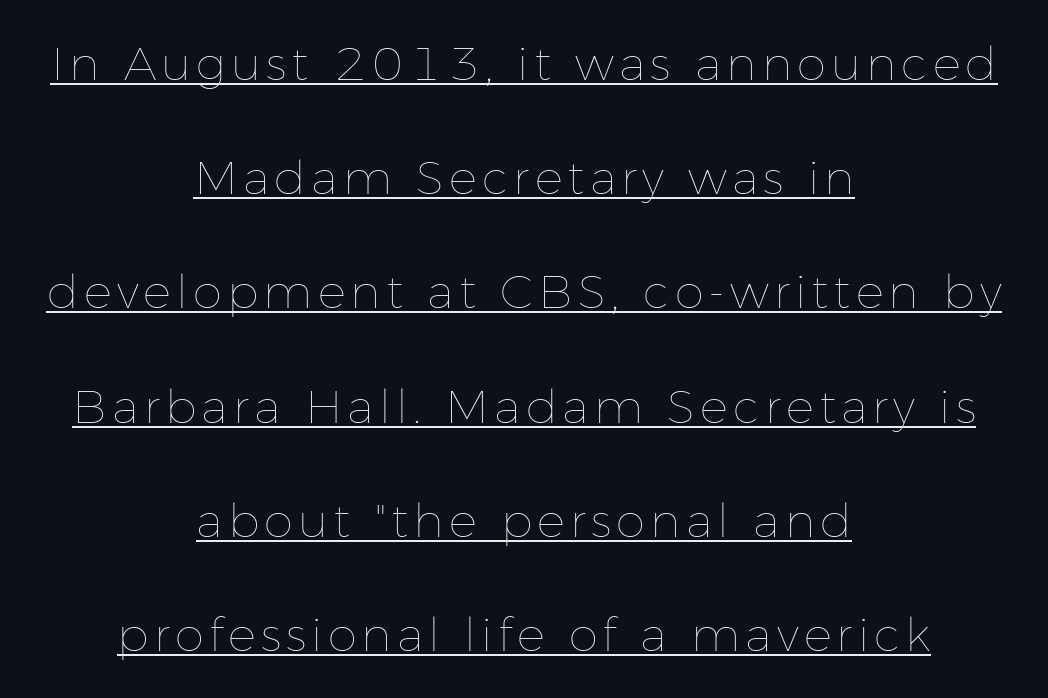
The image shows 47 px thin type, upright; set centered, loose line spacing (2.43x), underlined; low stroke contrast and a medium x-height.
